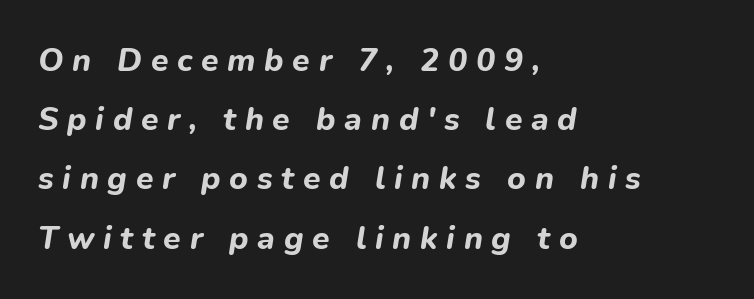
{"italic": "yes", "lean": "right", "slant_degrees": 9, "bold": "yes", "weight": "bold", "width": "normal", "stroke_contrast": "low", "x_height": "medium", "monospaced": "no", "underline": "no", "align": "left", "line_spacing_ratio": 1.85, "letter_spacing": "wide", "letter_spacing_em": 0.27, "glyph_px": 32}
